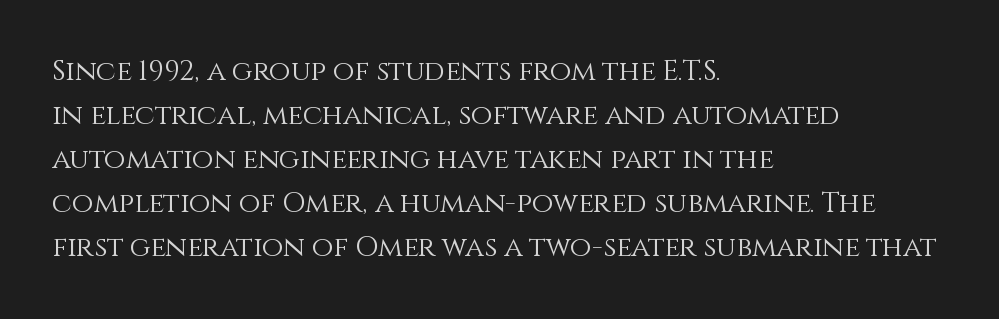
Tracking here is standard; glyphs follow each other at the usual distance. A clean baseline with only descenders dipping below it. It's the straight-up-and-down kind of type. The rendering uses a moderate line-height, typical for paragraphs. Character widths vary here, with narrow letters taking less room than wide ones.
